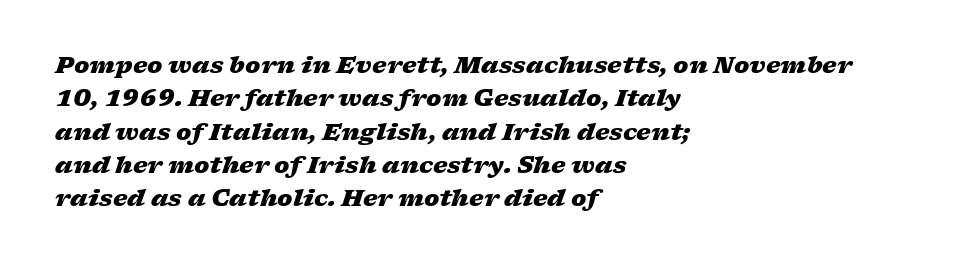
Q: Is the text bold? A: Yes.
Q: Is the text italic (slanted)? A: Yes, it leans right by about 17 degrees.
Q: Is the text underlined? A: No.
Q: How is the paragraph aligned? A: Left-aligned.
Q: Is the spacing between letters normal or unusually wide? A: Normal.
Q: Is the spacing between lines tight, normal or loose? A: Normal.
